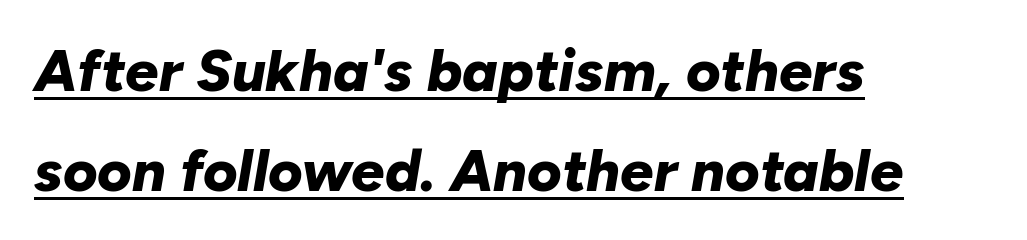
{"italic": "yes", "lean": "right", "slant_degrees": 10, "bold": "yes", "weight": "bold", "width": "normal", "stroke_contrast": "low", "x_height": "medium", "monospaced": "no", "underline": "yes", "align": "left", "line_spacing": "normal", "line_spacing_ratio": 1.69, "letter_spacing": "normal", "letter_spacing_em": 0.0, "glyph_px": 59}
